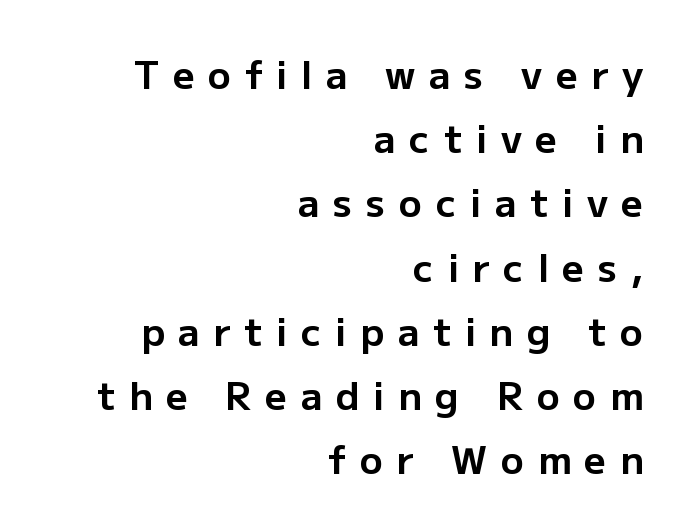
These lines carry a lot of weight — the face is fully bold. The rendering anchors every line to the right-hand side. This is the regular roman posture of the typeface. Regarding serifs, this sample does without them.
